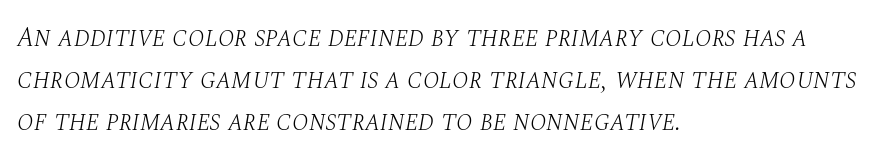
Summary of vertical rhythm: regular, with standard interline spacing. The whole block is typeset with a tilt. The passage shown has conventional tracking throughout. Summary of weight: not heavy and not bold. The compositor pushed each line to the left boundary.
